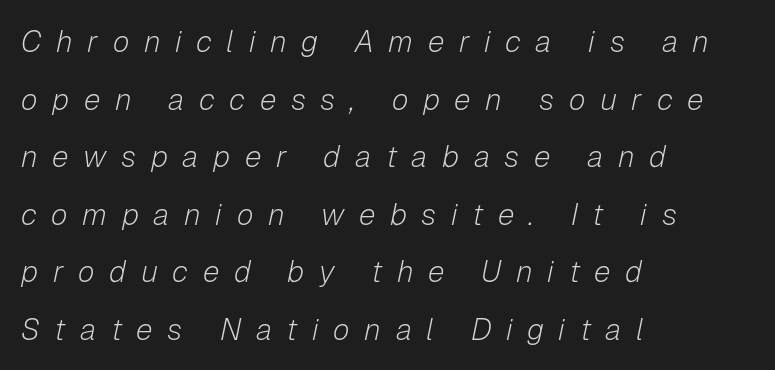
Q: Is the text bold? A: No.
Q: Is the text italic (slanted)? A: Yes, it leans right by about 12 degrees.
Q: Is the text underlined? A: No.
Q: How is the paragraph aligned? A: Left-aligned.
Q: Is the spacing between letters normal or unusually wide? A: Unusually wide.
Q: Is the spacing between lines tight, normal or loose? A: Loose.
Q: Width (condensed, normal, or wide)? A: Normal.
Q: Stroke contrast? A: Low.
Q: x-height? A: Medium.
Q: Monospaced? A: No.
